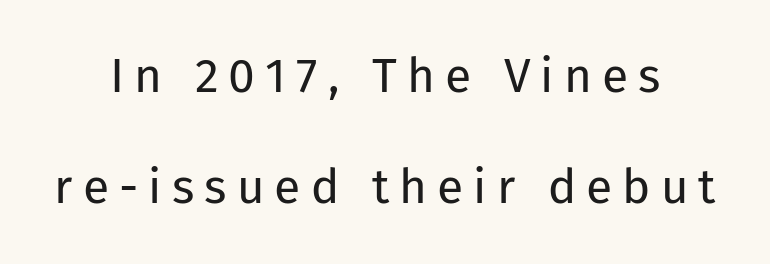
Q: Is the text bold? A: No.
Q: Is the text italic (slanted)? A: No, it is upright.
Q: Is the typeface a serif or a sans-serif typeface? A: Sans-serif.
Q: Is the text underlined? A: No.
Q: How is the paragraph aligned? A: Centered.
Q: Is the spacing between letters normal or unusually wide? A: Unusually wide.
Q: Is the spacing between lines tight, normal or loose? A: Loose.
Q: Width (condensed, normal, or wide)? A: Normal.
Q: Stroke contrast? A: Low.
Q: x-height? A: Medium.
Q: Monospaced? A: No.
